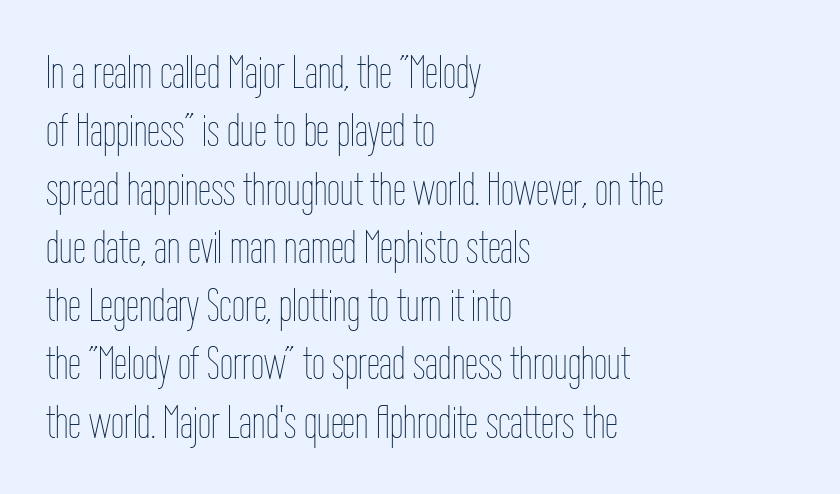
Q: Is the text bold? A: No.
Q: Is the text italic (slanted)? A: No, it is upright.
Q: Is the text underlined? A: No.
Q: How is the paragraph aligned? A: Left-aligned.
Q: Is the spacing between letters normal or unusually wide? A: Normal.
Q: Width (condensed, normal, or wide)? A: Condensed.
Q: Stroke contrast? A: Low.
Q: x-height? A: Medium.
Q: Monospaced? A: No.
